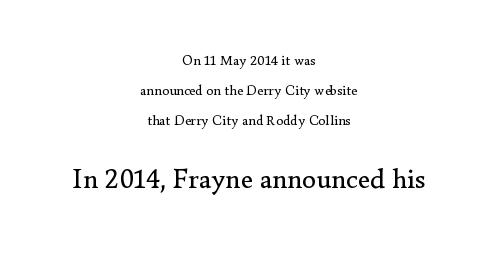
The image shows 28 px regular-weight serif type, upright; set centered, loose line spacing (2.15x), normal letter spacing, not underlined; the second (bottom) block is 2.0x larger; low stroke contrast and a small x-height.
